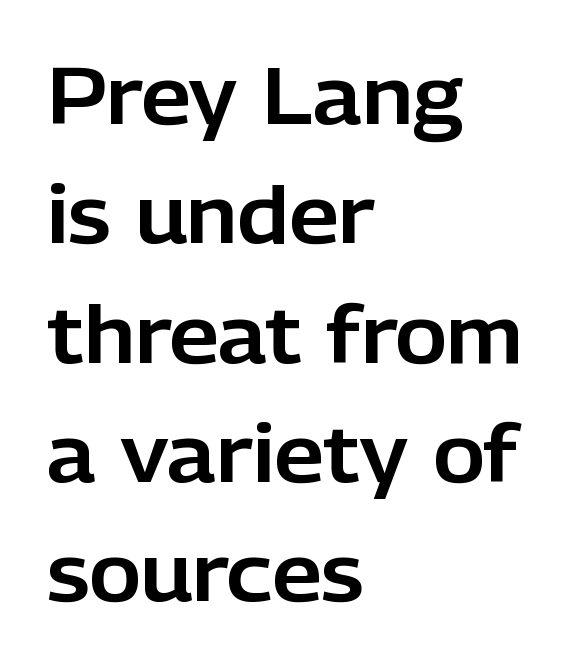
The image shows 79 px sans-serif type, upright; set left-aligned, normal line spacing (1.51x), normal letter spacing, not underlined; low stroke contrast and a medium x-height.
